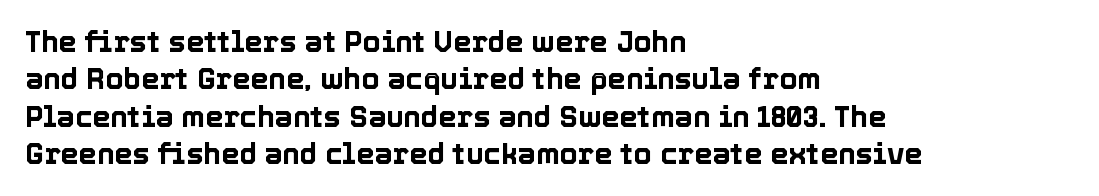
The image shows 29 px text type, upright; set left-aligned, normal line spacing (1.29x), normal letter spacing, not underlined; a medium x-height.
